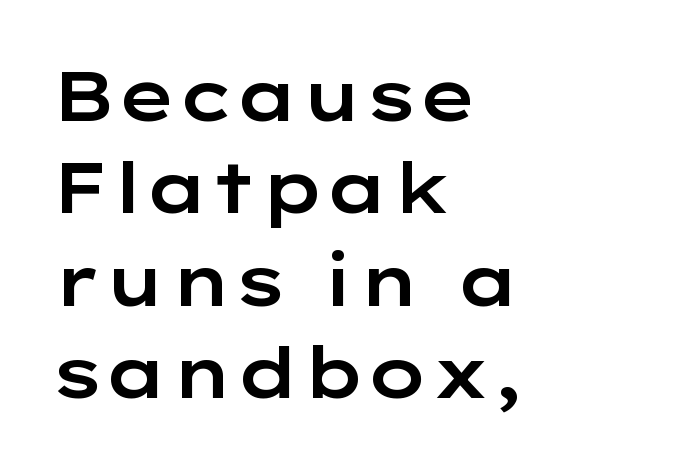
Q: Is the text italic (slanted)? A: No, it is upright.
Q: Is the typeface a serif or a sans-serif typeface? A: Sans-serif.
Q: Is the text underlined? A: No.
Q: How is the paragraph aligned? A: Left-aligned.
Q: Is the spacing between letters normal or unusually wide? A: Normal.
Q: Is the spacing between lines tight, normal or loose? A: Normal.
Q: Width (condensed, normal, or wide)? A: Wide.
Q: Stroke contrast? A: Low.
Q: x-height? A: Medium.
Q: Monospaced? A: No.
